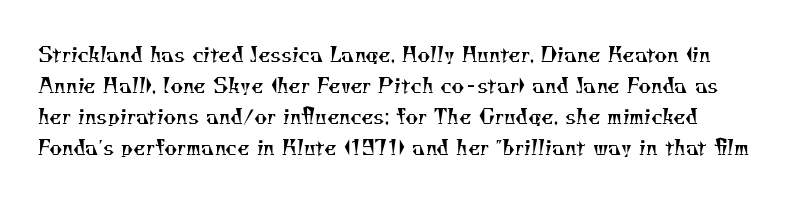
The line texture is even and compact thanks to regular tracking. In terms of leading, this rendering sits right in the middle. The gap between lines stays unmarked. The cut favours lightness, reaching ordinary text weight at its darkest.
